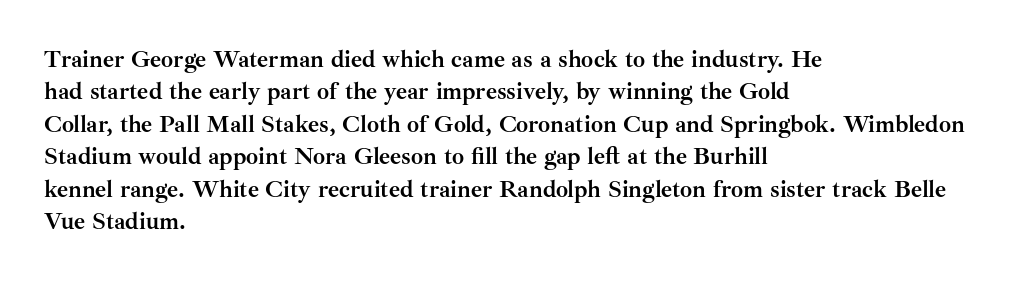
Whoever set this chose a conventional vertical rhythm. Emphasis by weight is at full strength: bold. The setting favours the left margin, as ordinary paragraphs usually do. Glance below the letters and you will spot only blank space. Rendered with straight, roman letterforms.
